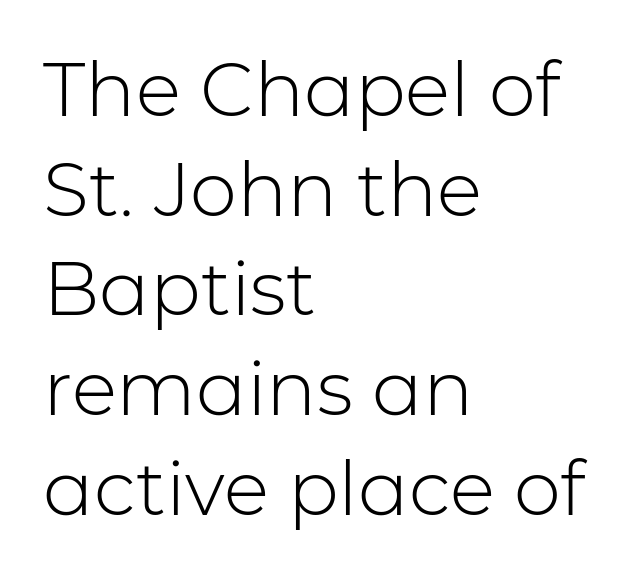
The image shows 75 px light sans-serif type, upright; set left-aligned, normal line spacing (1.33x), normal letter spacing, not underlined; low stroke contrast and a medium x-height.
